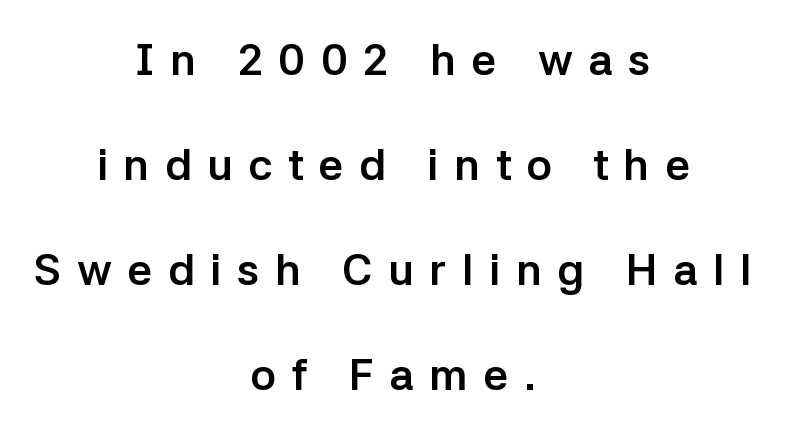
Q: Is the text bold? A: Yes.
Q: Is the text italic (slanted)? A: No, it is upright.
Q: Is the typeface a serif or a sans-serif typeface? A: Sans-serif.
Q: Is the text underlined? A: No.
Q: How is the paragraph aligned? A: Centered.
Q: Is the spacing between letters normal or unusually wide? A: Unusually wide.
Q: Is the spacing between lines tight, normal or loose? A: Loose.
Q: Width (condensed, normal, or wide)? A: Normal.
Q: Stroke contrast? A: Low.
Q: x-height? A: Medium.
Q: Monospaced? A: No.
